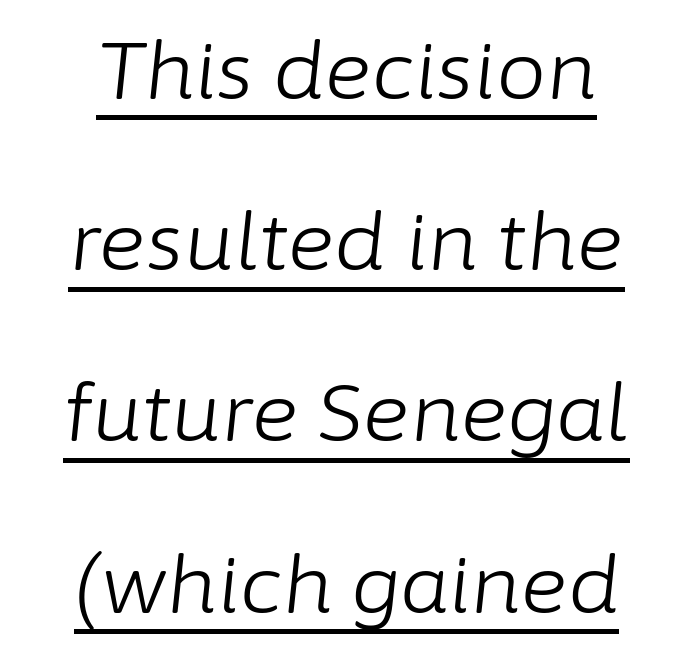
{"italic": "yes", "lean": "right", "slant_degrees": 6, "bold": "no", "weight": "light", "width": "normal", "stroke_contrast": "low", "x_height": "medium", "monospaced": "no", "underline": "yes", "align": "center", "line_spacing": "loose", "line_spacing_ratio": 2.14, "letter_spacing": "normal", "letter_spacing_em": 0.0, "glyph_px": 80}
